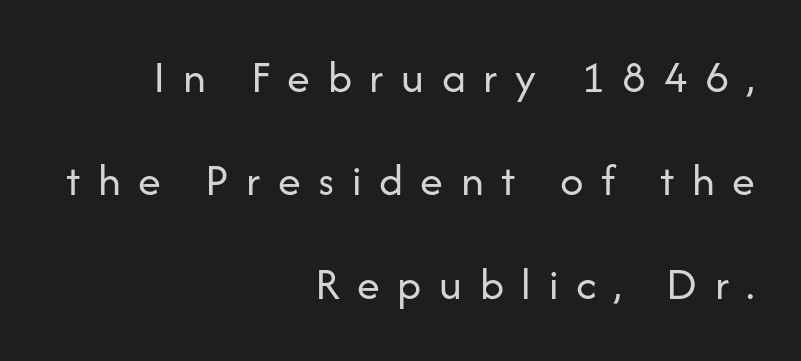
Q: Is the text bold? A: No.
Q: Is the text italic (slanted)? A: No, it is upright.
Q: Is the typeface a serif or a sans-serif typeface? A: Sans-serif.
Q: Is the text underlined? A: No.
Q: How is the paragraph aligned? A: Right-aligned.
Q: Is the spacing between letters normal or unusually wide? A: Unusually wide.
Q: Is the spacing between lines tight, normal or loose? A: Loose.
Q: Width (condensed, normal, or wide)? A: Normal.
Q: Stroke contrast? A: Low.
Q: x-height? A: Medium.
Q: Monospaced? A: No.
